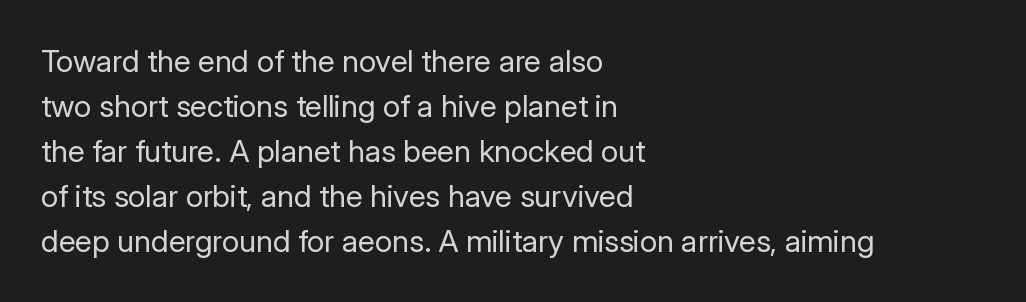
Q: Is the text bold? A: No.
Q: Is the text italic (slanted)? A: No, it is upright.
Q: Is the typeface a serif or a sans-serif typeface? A: Sans-serif.
Q: Is the text underlined? A: No.
Q: How is the paragraph aligned? A: Left-aligned.
Q: Is the spacing between letters normal or unusually wide? A: Normal.
Q: Is the spacing between lines tight, normal or loose? A: Normal.
Q: Width (condensed, normal, or wide)? A: Normal.
Q: Stroke contrast? A: Low.
Q: x-height? A: Medium.
Q: Monospaced? A: No.
